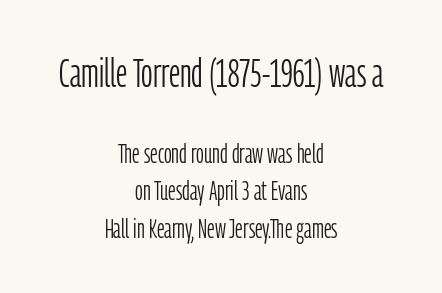
Q: Is the text bold? A: No.
Q: Is the text italic (slanted)? A: No, it is upright.
Q: Is the typeface a serif or a sans-serif typeface? A: Sans-serif.
Q: Is the text underlined? A: No.
Q: How is the paragraph aligned? A: Centered.
Q: Is the spacing between letters normal or unusually wide? A: Normal.
Q: Is the spacing between lines tight, normal or loose? A: Normal.
Q: Which block of text is set in a larger size, the first (top) or the second (bottom)? A: The first (top) one.
Q: Width (condensed, normal, or wide)? A: Condensed.
Q: Stroke contrast? A: Low.
Q: x-height? A: Medium.
Q: Monospaced? A: No.
